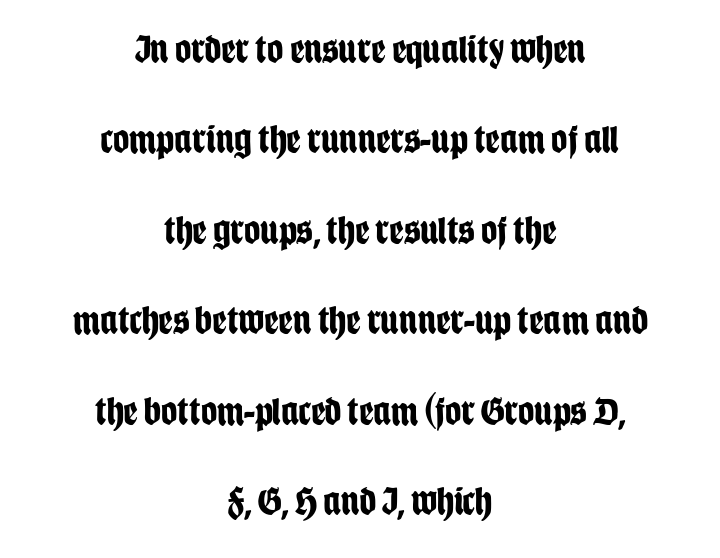
The image shows 40 px bold, condensed sans-serif type, upright; set centered, loose line spacing (2.26x), normal letter spacing, not underlined; low stroke contrast and a large x-height.
